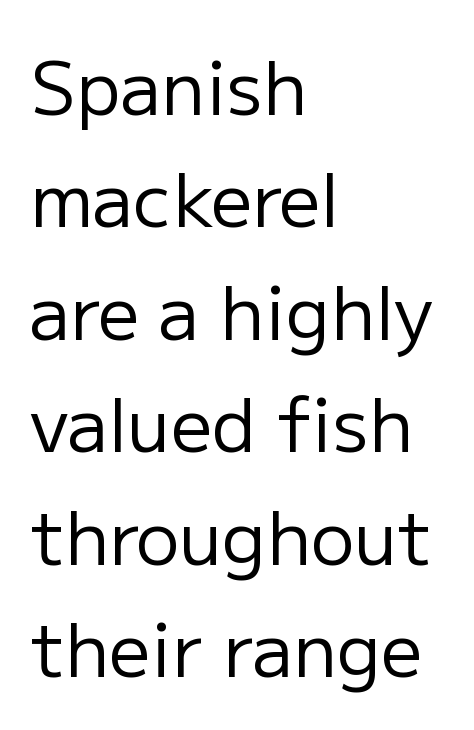
{"serif": "no", "italic": "no", "bold": "no", "weight": "regular", "width": "normal", "stroke_contrast": "low", "x_height": "medium", "monospaced": "no", "underline": "no", "align": "left", "line_spacing": "normal", "line_spacing_ratio": 1.54, "letter_spacing": "normal", "letter_spacing_em": 0.0, "glyph_px": 73}
